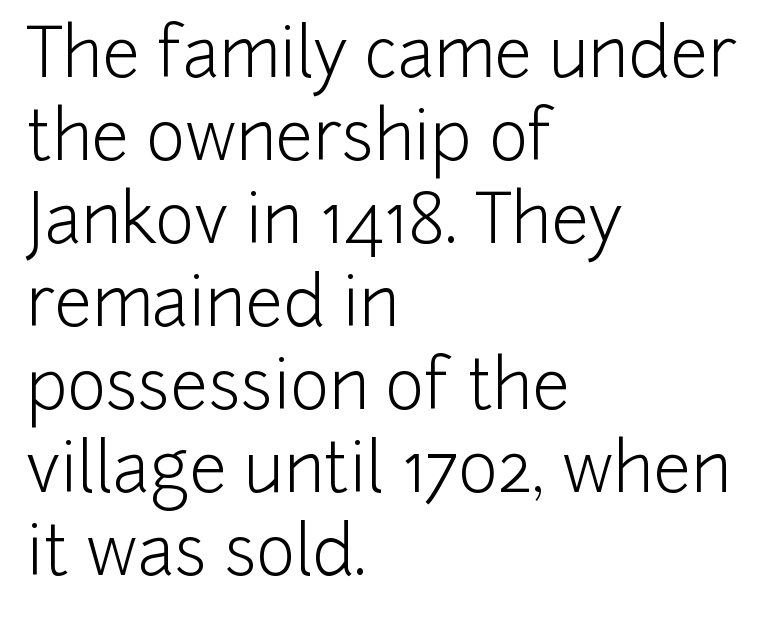
Q: Is the text bold? A: No.
Q: Is the text italic (slanted)? A: No, it is upright.
Q: Is the typeface a serif or a sans-serif typeface? A: Sans-serif.
Q: Is the text underlined? A: No.
Q: How is the paragraph aligned? A: Left-aligned.
Q: Is the spacing between letters normal or unusually wide? A: Normal.
Q: Width (condensed, normal, or wide)? A: Normal.
Q: Stroke contrast? A: Low.
Q: x-height? A: Medium.
Q: Monospaced? A: No.
